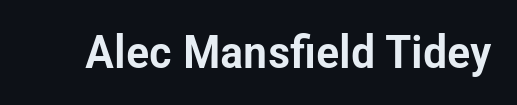
Underlining? Definitely not there. Each word holds together tightly as a unit, with standard inter-letter gaps. Spacing verdict: proportional, widths tailored to each character. The typography opts for an upright posture over an oblique one. Typographically, this falls in the sans-serif category.
